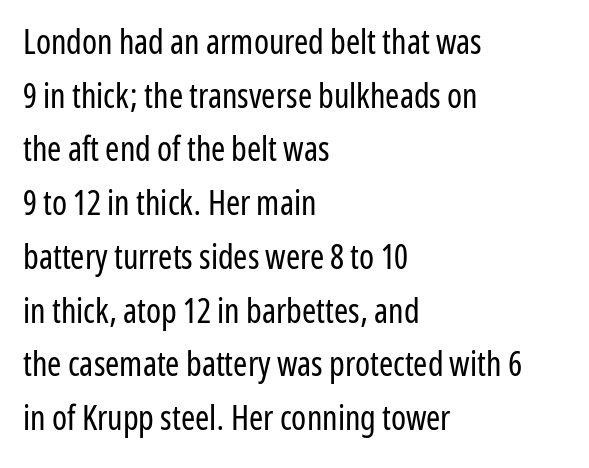
Q: Is the text bold? A: No.
Q: Is the text italic (slanted)? A: No, it is upright.
Q: Is the typeface a serif or a sans-serif typeface? A: Sans-serif.
Q: Is the text underlined? A: No.
Q: How is the paragraph aligned? A: Left-aligned.
Q: Is the spacing between letters normal or unusually wide? A: Normal.
Q: Is the spacing between lines tight, normal or loose? A: Normal.
Q: Width (condensed, normal, or wide)? A: Condensed.
Q: Stroke contrast? A: Low.
Q: x-height? A: Medium.
Q: Monospaced? A: No.
